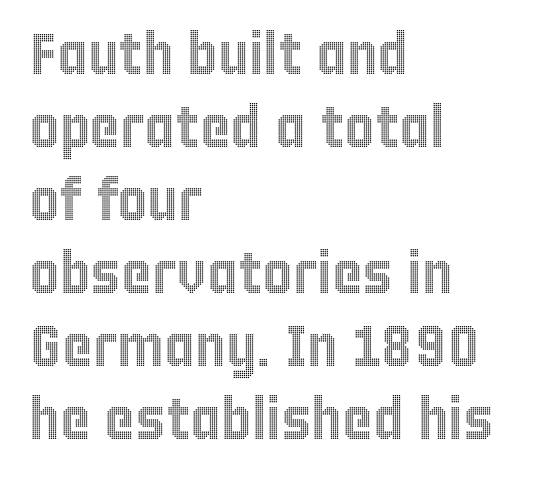
Q: Is the text italic (slanted)? A: No, it is upright.
Q: Is the text underlined? A: No.
Q: How is the paragraph aligned? A: Left-aligned.
Q: Is the spacing between letters normal or unusually wide? A: Normal.
Q: Is the spacing between lines tight, normal or loose? A: Normal.
Q: Width (condensed, normal, or wide)? A: Condensed.
Q: x-height? A: Large.
Q: Monospaced? A: No.
